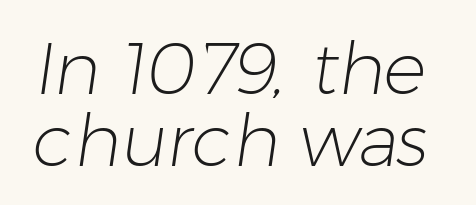
The image shows 72 px light sans-serif type; set tight line spacing (1.0x), normal letter spacing, not underlined; low stroke contrast and a medium x-height.
